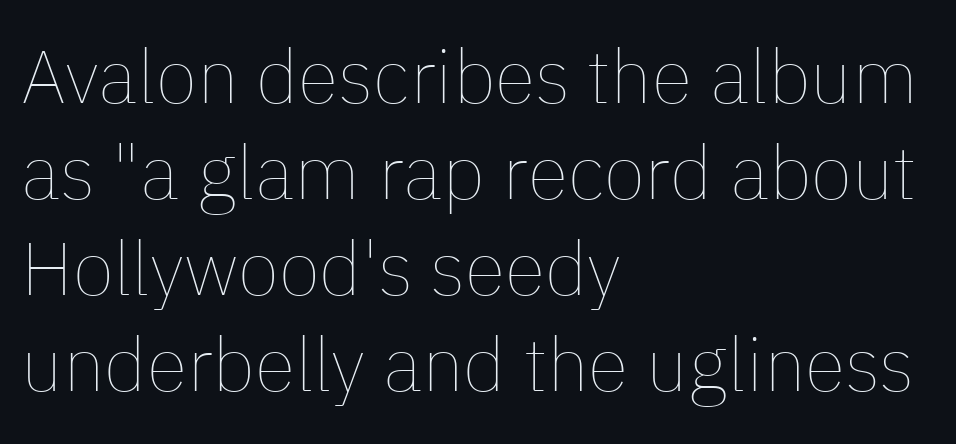
{"italic": "no", "bold": "no", "weight": "thin", "width": "normal", "stroke_contrast": "low", "x_height": "medium", "monospaced": "no", "underline": "no", "align": "left", "line_spacing": "normal", "line_spacing_ratio": 1.28, "letter_spacing": "normal", "letter_spacing_em": 0.0, "glyph_px": 75}
